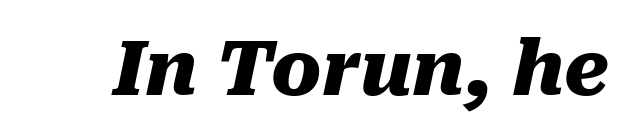
The rendering applies a slant to the glyphs. Thick stems and heavy bowls — unmistakably bold. The words here are not underlined. Each letter keeps its own natural width here, so spacing adapts to shape. The tracking reads as untouched default to a designer's eye.
